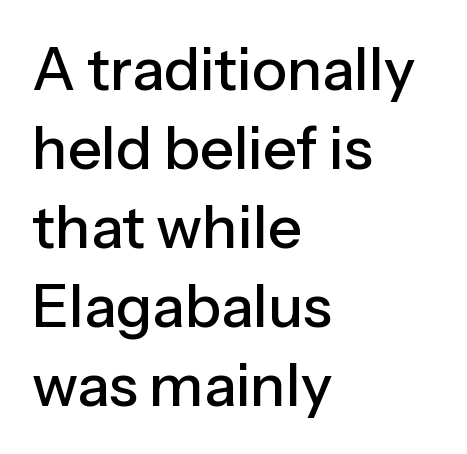
The image shows 59 px sans-serif type, upright; set left-aligned, normal line spacing (1.34x), normal letter spacing, not underlined; low stroke contrast and a medium x-height.
